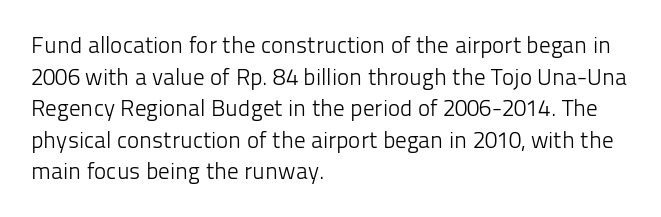
Q: Is the text bold? A: No.
Q: Is the text italic (slanted)? A: No, it is upright.
Q: Is the text underlined? A: No.
Q: How is the paragraph aligned? A: Left-aligned.
Q: Is the spacing between letters normal or unusually wide? A: Normal.
Q: Is the spacing between lines tight, normal or loose? A: Normal.
